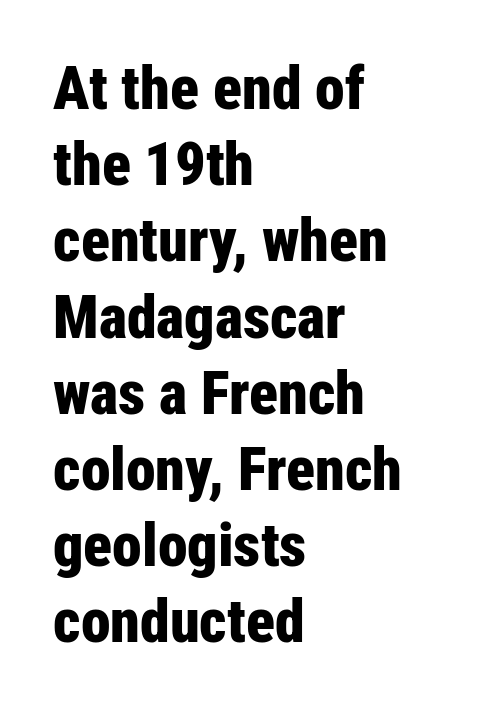
The block of text has a typical density, with ordinary space between rows. Notice how the stems are strictly vertical — no italics here. Note the varied advance widths — an 'i' is clearly narrower than an 'm'. Look at the stroke-to-counter ratio: heavy, a bold. Descenders hang freely into open space.
